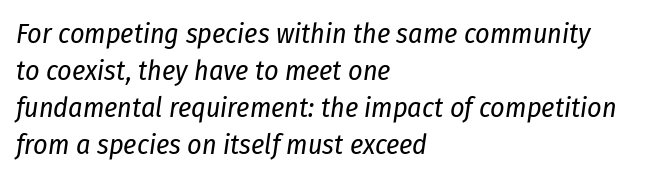
The image shows 28 px regular-weight, condensed type, italic (leaning right); set left-aligned, normal line spacing (1.32x), normal letter spacing, not underlined; low stroke contrast and a medium x-height.
